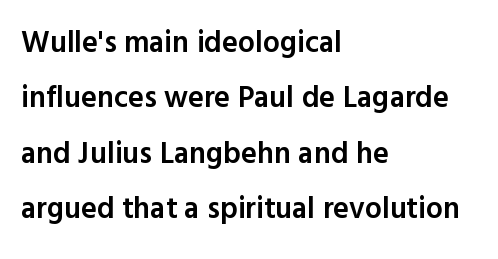
Does the weight exceed regular? Yes, but only to semibold. Observe the absence of serifs on each vertical stroke in this sample. A bare baseline throughout the passage. One-word summary of the alignment: left.
